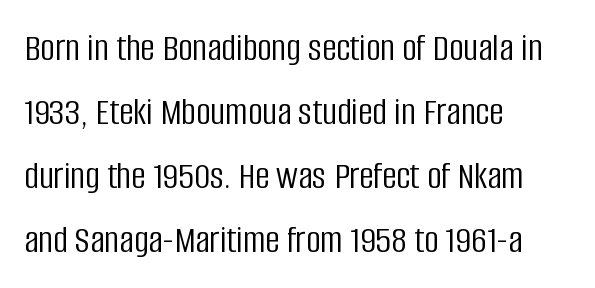
The image shows 40 px light, condensed sans-serif type, upright; set left-aligned, normal line spacing (1.6x), normal letter spacing, not underlined; low stroke contrast and a large x-height.
